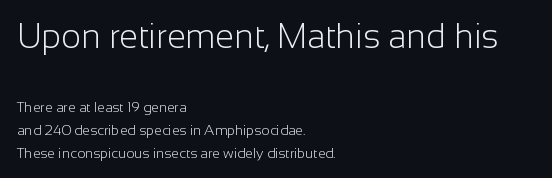
The image shows 34 px light sans-serif type, upright; set left-aligned, normal line spacing (1.62x), normal letter spacing, not underlined; the first (top) block is 2.43x larger; low stroke contrast and a medium x-height.
